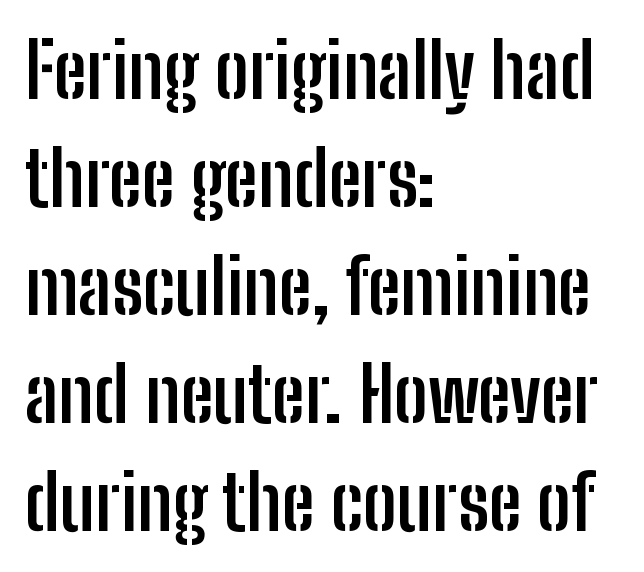
Q: Is the text bold? A: Yes.
Q: Is the text italic (slanted)? A: No, it is upright.
Q: Is the typeface a serif or a sans-serif typeface? A: Sans-serif.
Q: Is the text underlined? A: No.
Q: How is the paragraph aligned? A: Left-aligned.
Q: Is the spacing between letters normal or unusually wide? A: Normal.
Q: Is the spacing between lines tight, normal or loose? A: Normal.
Q: Width (condensed, normal, or wide)? A: Condensed.
Q: Stroke contrast? A: Low.
Q: x-height? A: Medium.
Q: Monospaced? A: No.
